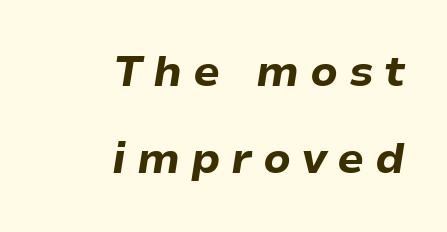
{"italic": "yes", "lean": "right", "slant_degrees": 9, "bold": "yes", "weight": "bold", "width": "normal", "stroke_contrast": "low", "x_height": "medium", "monospaced": "no", "underline": "no", "align": "right", "line_spacing": "loose", "line_spacing_ratio": 2.03, "letter_spacing": "wide", "letter_spacing_em": 0.25, "glyph_px": 43}
